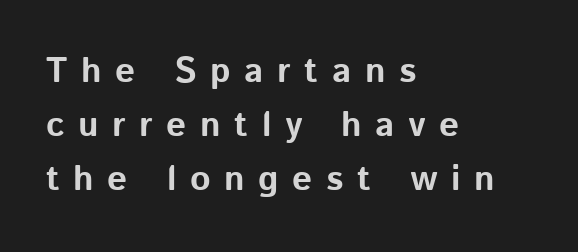
Every stem runs plumb, perpendicular to the baseline. The space between consecutive lines is moderate. Character widths vary here, with narrow letters taking less room than wide ones. The sample has been set heavy, in full bold. Short note: letters widely spaced.
